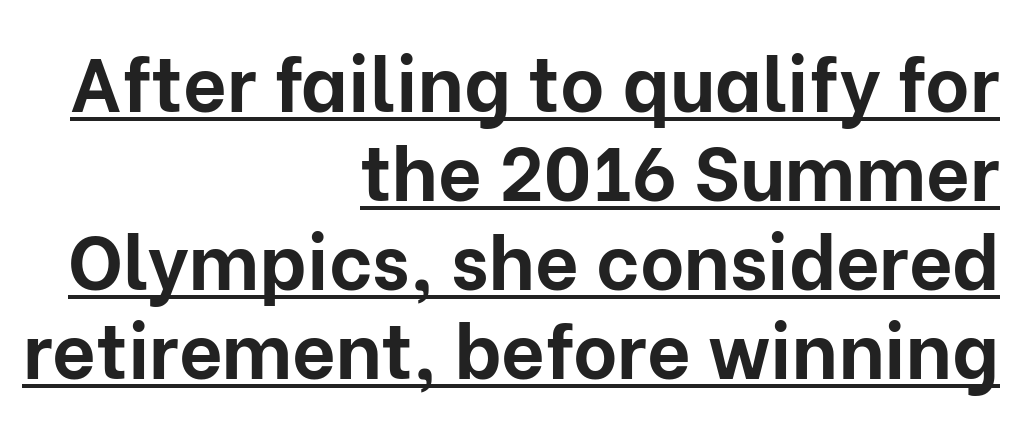
Q: Is the text bold? A: Yes.
Q: Is the text italic (slanted)? A: No, it is upright.
Q: Is the typeface a serif or a sans-serif typeface? A: Sans-serif.
Q: Is the text underlined? A: Yes.
Q: How is the paragraph aligned? A: Right-aligned.
Q: Is the spacing between letters normal or unusually wide? A: Normal.
Q: Width (condensed, normal, or wide)? A: Normal.
Q: Stroke contrast? A: Low.
Q: x-height? A: Medium.
Q: Monospaced? A: No.
